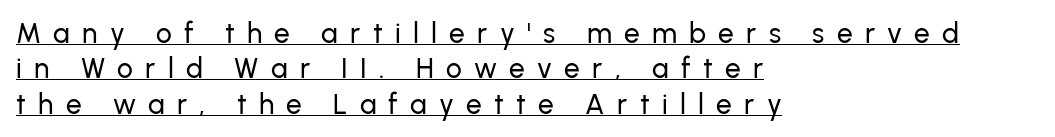
Q: Is the text italic (slanted)? A: No, it is upright.
Q: Is the typeface a serif or a sans-serif typeface? A: Sans-serif.
Q: Is the text underlined? A: Yes.
Q: How is the paragraph aligned? A: Left-aligned.
Q: Is the spacing between letters normal or unusually wide? A: Unusually wide.
Q: Is the spacing between lines tight, normal or loose? A: Normal.
Q: Width (condensed, normal, or wide)? A: Normal.
Q: Stroke contrast? A: Low.
Q: x-height? A: Medium.
Q: Monospaced? A: No.
